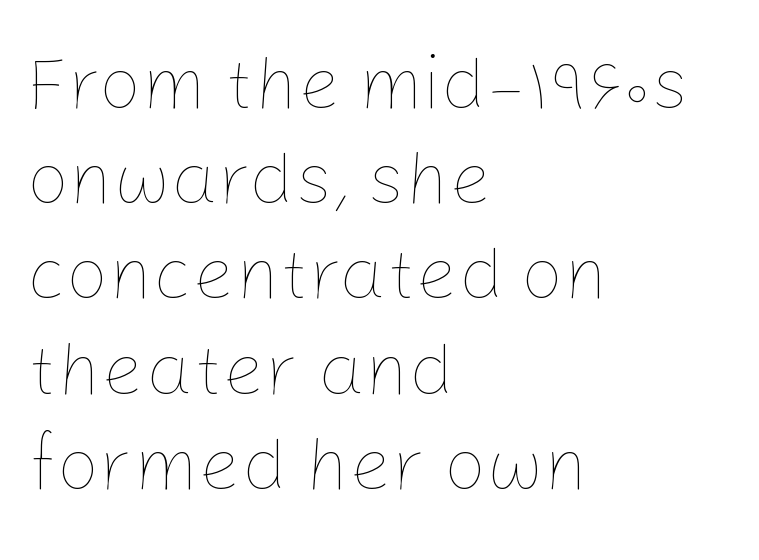
The image shows 75 px thin type, upright; set left-aligned, normal line spacing (1.27x), normal letter spacing, not underlined; low stroke contrast and a medium x-height.
